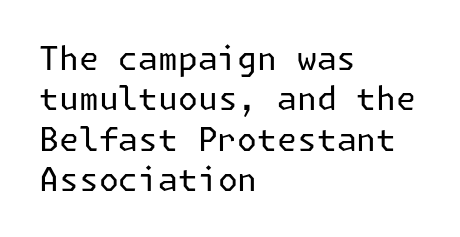
Q: Is the text bold? A: No.
Q: Is the text italic (slanted)? A: No, it is upright.
Q: Is the typeface a serif or a sans-serif typeface? A: Sans-serif.
Q: Is the text underlined? A: No.
Q: How is the paragraph aligned? A: Left-aligned.
Q: Is the spacing between letters normal or unusually wide? A: Normal.
Q: Is the spacing between lines tight, normal or loose? A: Normal.
Q: Width (condensed, normal, or wide)? A: Normal.
Q: Stroke contrast? A: Low.
Q: x-height? A: Medium.
